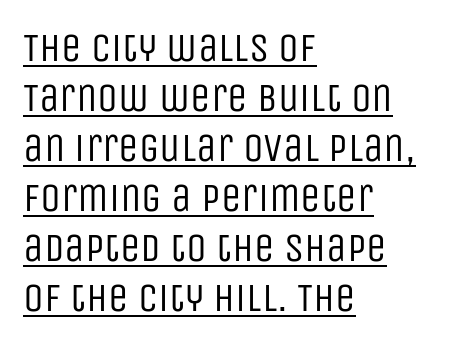
The passage shown is typeset with a sans-serif family. Proportional: the letters do not fall into vertical columns. A classic flush-left, rag-right setting is used for this passage. Weight: regular or lighter. Underlining? Definitely there.
